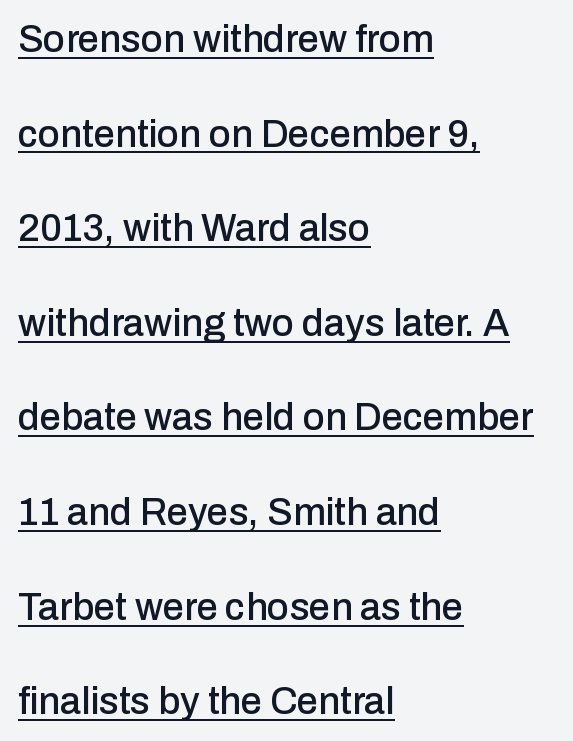
Character widths vary here, with narrow letters taking less room than wide ones. A baseline rule has been typeset under these characters. No extra tracking has been applied to these lines. The typeface chosen for these lines omits serifs. Every row of glyphs begins at an identical x-position on the left.
